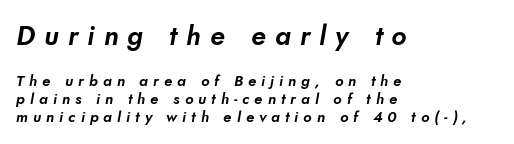
{"underline": "no", "align": "left", "line_spacing_ratio": 1.18, "letter_spacing": "wide", "letter_spacing_em": 0.34, "larger_block": "first", "size_ratio": 1.8, "glyph_px": 27}
